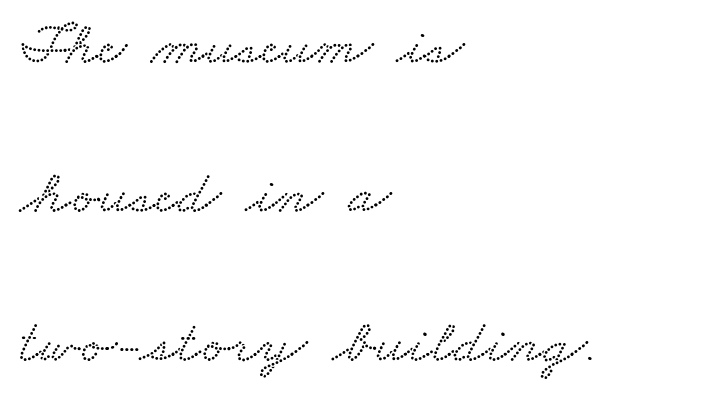
Q: Is the typeface a serif or a sans-serif typeface? A: Serif.
Q: Is the text underlined? A: No.
Q: How is the paragraph aligned? A: Left-aligned.
Q: Is the spacing between letters normal or unusually wide? A: Normal.
Q: Is the spacing between lines tight, normal or loose? A: Loose.
Q: Width (condensed, normal, or wide)? A: Wide.
Q: Stroke contrast? A: Low.
Q: x-height? A: Small.
Q: Monospaced? A: No.
